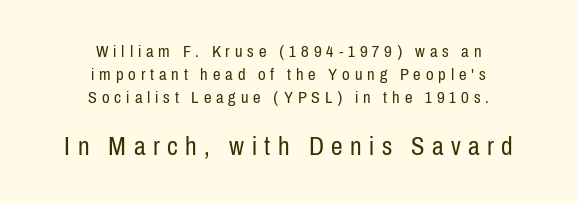
Is the letter spacing exaggerated? Yes — the characters are pushed far apart. In terms of leading, this rendering sits right in the middle. This reads as an unemphasized weight, regular at the heaviest. Small over large — that's the arrangement of the two blocks here. Ordinary non-slanted type is in use. Neither beginnings nor endings align; midpoints do.
